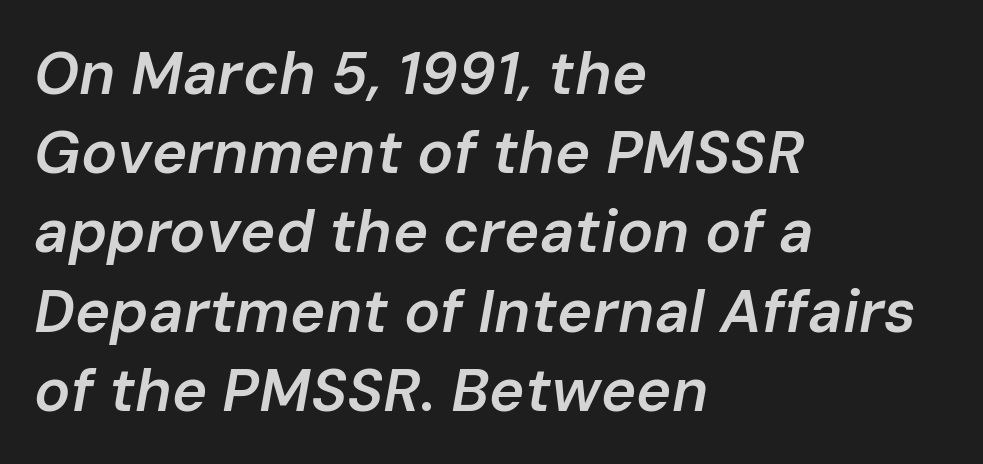
Q: Is the text bold? A: Semi-bold.
Q: Is the text italic (slanted)? A: Yes, it leans right by about 10 degrees.
Q: Is the text underlined? A: No.
Q: How is the paragraph aligned? A: Left-aligned.
Q: Is the spacing between letters normal or unusually wide? A: Normal.
Q: Is the spacing between lines tight, normal or loose? A: Normal.
Q: Width (condensed, normal, or wide)? A: Normal.
Q: Stroke contrast? A: Low.
Q: x-height? A: Medium.
Q: Monospaced? A: No.
